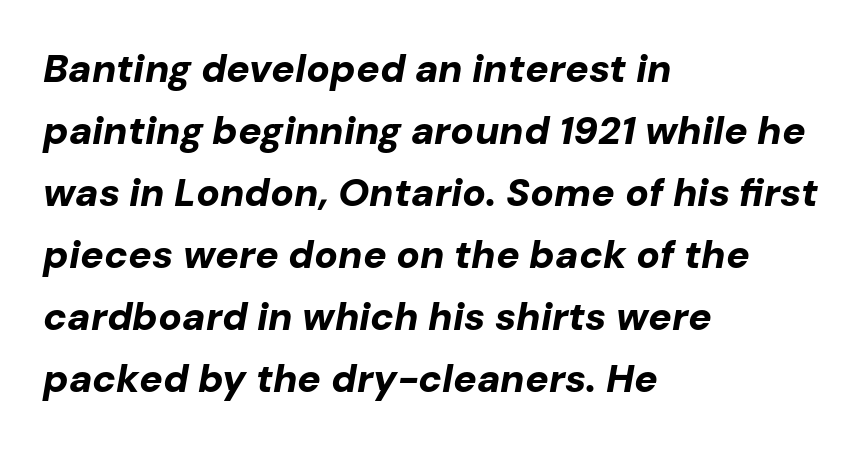
{"italic": "yes", "lean": "right", "slant_degrees": 10, "bold": "yes", "weight": "bold", "width": "normal", "stroke_contrast": "low", "x_height": "medium", "monospaced": "no", "underline": "no", "align": "left", "line_spacing": "normal", "line_spacing_ratio": 1.59, "letter_spacing": "normal", "letter_spacing_em": 0.0, "glyph_px": 39}
